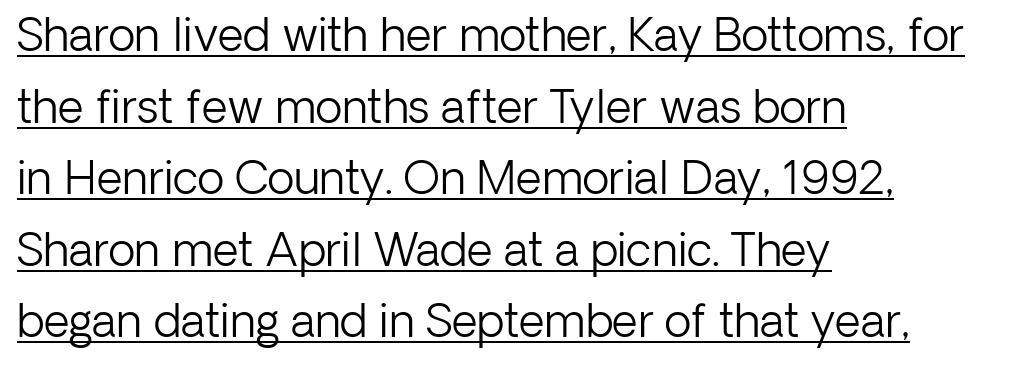
The passage shown is typed in a proportional face where columns would drift. This is roman type, the default non-slanted kind. Students, observe the line beneath the letters — that is underlining. No chunkiness to these letters — they're not bold. This sample uses a sans-serif face. Line spacing here is normal.
